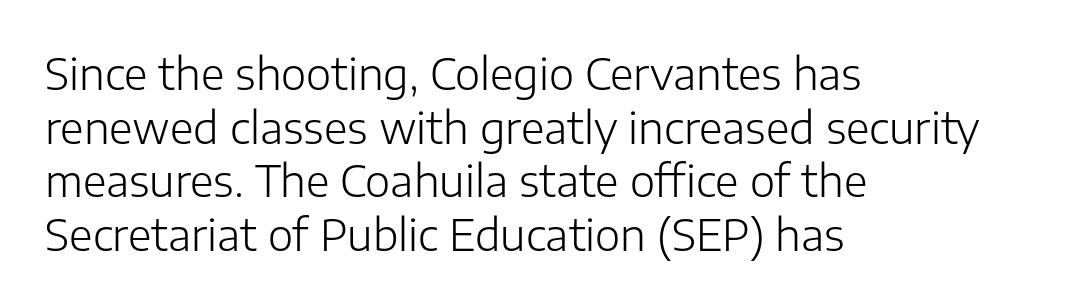
A clean baseline with only descenders dipping below it. The face looks like a standard text weight, possibly lighter. One glance says typical: line gaps are just what's usual. Note the varied advance widths — an 'i' is clearly narrower than an 'm'.
